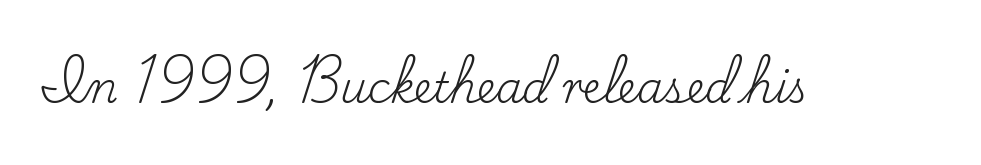
Q: Is the text bold? A: No.
Q: Is the text italic (slanted)? A: Yes.
Q: Is the typeface a serif or a sans-serif typeface? A: Serif.
Q: Is the text underlined? A: No.
Q: Is the spacing between letters normal or unusually wide? A: Normal.
Q: Width (condensed, normal, or wide)? A: Normal.
Q: Stroke contrast? A: Low.
Q: x-height? A: Small.
Q: Monospaced? A: No.
